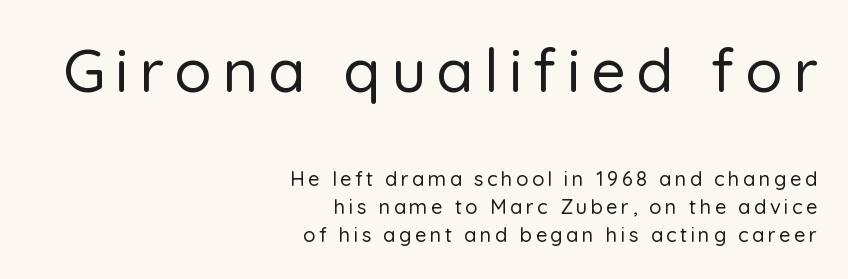
Q: Is the text italic (slanted)? A: No, it is upright.
Q: Is the typeface a serif or a sans-serif typeface? A: Sans-serif.
Q: Is the text underlined? A: No.
Q: How is the paragraph aligned? A: Right-aligned.
Q: Is the spacing between lines tight, normal or loose? A: Normal.
Q: Which block of text is set in a larger size, the first (top) or the second (bottom)? A: The first (top) one.
Q: Width (condensed, normal, or wide)? A: Normal.
Q: Stroke contrast? A: Low.
Q: x-height? A: Medium.
Q: Monospaced? A: No.
